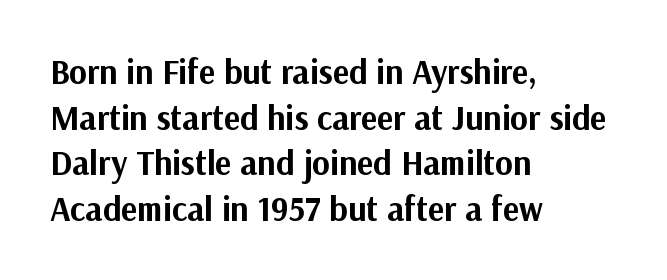
The image shows 34 px bold sans-serif type, upright; set left-aligned, normal line spacing (1.34x), normal letter spacing, not underlined; medium stroke contrast and a medium x-height.
